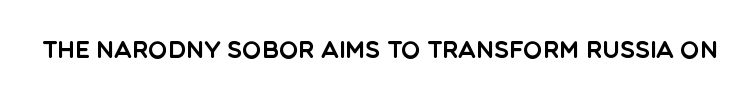
The image shows 23 px text type, upright; set normal letter spacing, not underlined.
